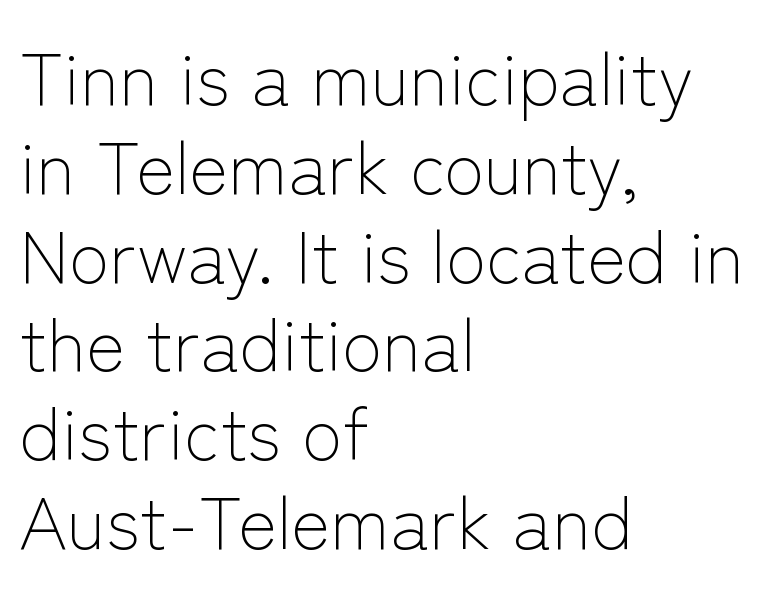
Q: Is the text bold? A: No.
Q: Is the text italic (slanted)? A: No, it is upright.
Q: Is the typeface a serif or a sans-serif typeface? A: Sans-serif.
Q: Is the text underlined? A: No.
Q: How is the paragraph aligned? A: Left-aligned.
Q: Is the spacing between letters normal or unusually wide? A: Normal.
Q: Width (condensed, normal, or wide)? A: Normal.
Q: Stroke contrast? A: Low.
Q: x-height? A: Medium.
Q: Monospaced? A: No.
